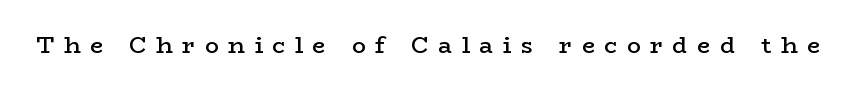
{"italic": "no", "bold": "semi", "underline": "no", "letter_spacing": "wide", "letter_spacing_em": 0.42, "glyph_px": 23}
